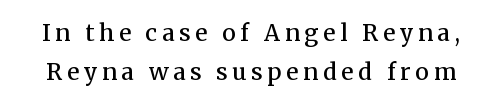
Unmarked baselines from the first word to the last. Notice how descenders clear the ascenders below comfortably — that's standard leading. The specimen reads as upright at a glance. Look at the tracking — it's clearly loosened, letters drifting apart. A somewhat darkened texture: the type is semibold rather than bold.
